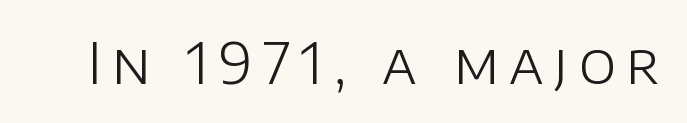
The image shows 56 px light sans-serif type, upright; set not underlined; low stroke contrast and a large x-height.
